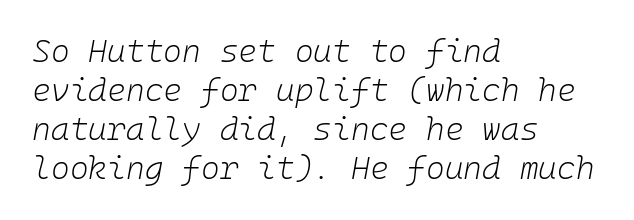
Type without underlining. Stroke mass is kept to a normal reading level or below. Line beginnings align vertically; line endings do not. Each word holds together tightly as a unit, with standard inter-letter gaps. Designer's note — italics engaged.
